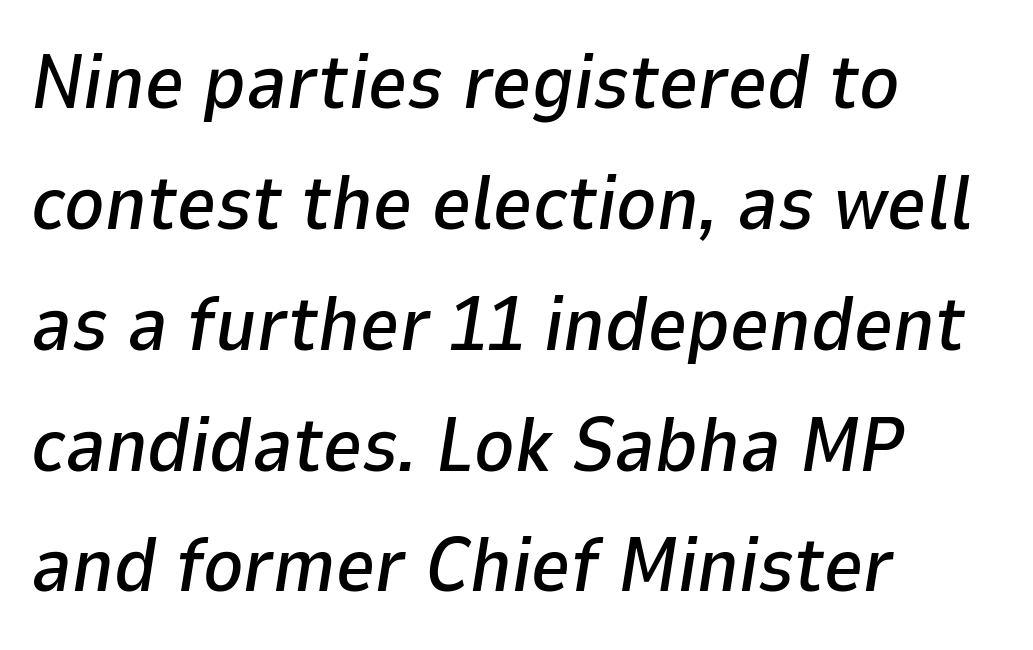
The letters advance in unequal steps, a hallmark of proportional type. The paragraph shown leans on its left margin. The string is rendered with underlining switched off. The line texture is even and compact thanks to regular tracking. Horizontal bands of white between lines are of average thickness.
